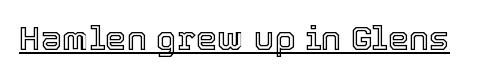
The specimen includes a rule beneath the text block's lines. Proportional: the letters do not fall into vertical columns. Nothing unusual about the tracking: characters are spaced as the font intends. Characters remain perfectly vertical along every line.
